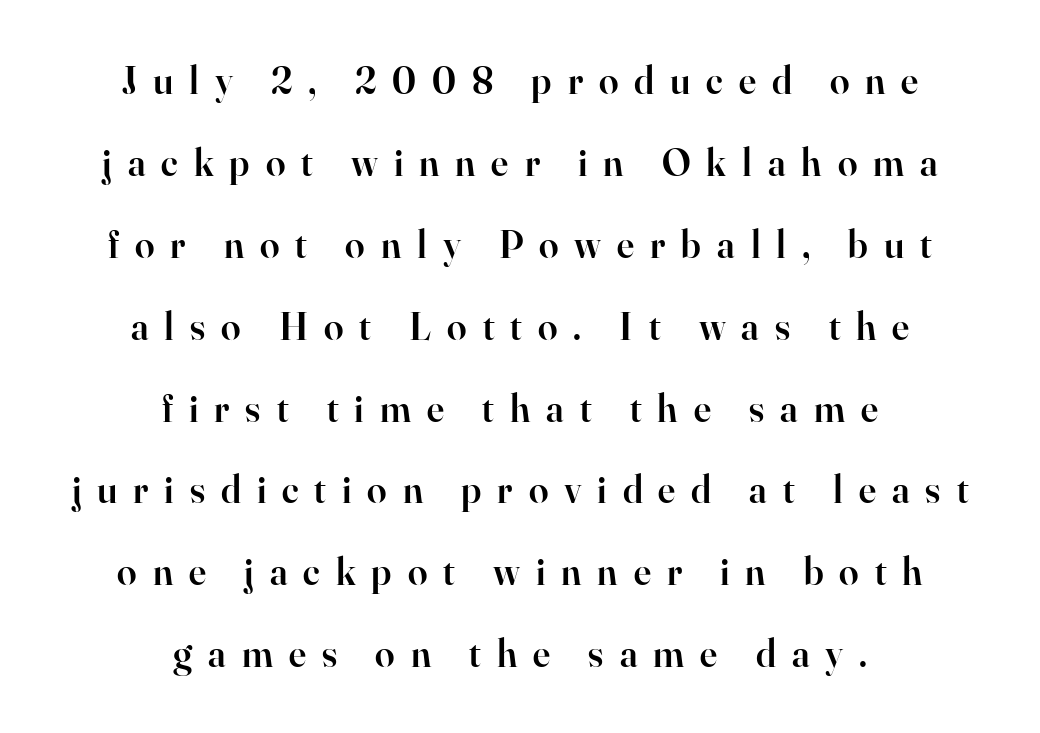
Q: Is the text bold? A: Semi-bold.
Q: Is the text italic (slanted)? A: No, it is upright.
Q: Is the typeface a serif or a sans-serif typeface? A: Serif.
Q: Is the text underlined? A: No.
Q: How is the paragraph aligned? A: Centered.
Q: Is the spacing between letters normal or unusually wide? A: Unusually wide.
Q: Is the spacing between lines tight, normal or loose? A: Loose.
Q: Width (condensed, normal, or wide)? A: Normal.
Q: Stroke contrast? A: High.
Q: x-height? A: Small.
Q: Monospaced? A: No.
